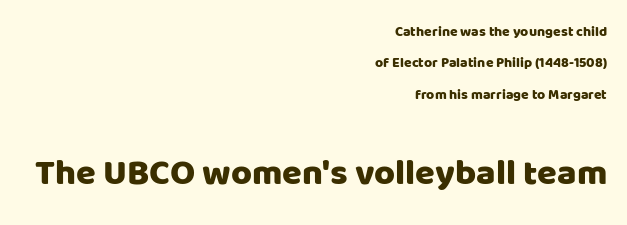
{"serif": "no", "italic": "no", "width": "normal", "stroke_contrast": "low", "x_height": "large", "monospaced": "no", "underline": "no", "align": "right", "line_spacing": "loose", "line_spacing_ratio": 2.25, "letter_spacing": "normal", "letter_spacing_em": 0.0, "larger_block": "second", "size_ratio": 2.57, "glyph_px": 36}
